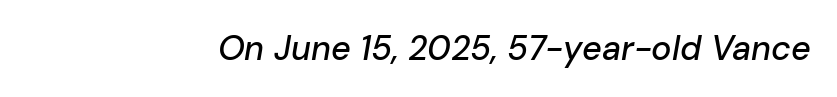
The image shows 34 px text type, italic (leaning right); set normal letter spacing, not underlined; low stroke contrast and a medium x-height.
